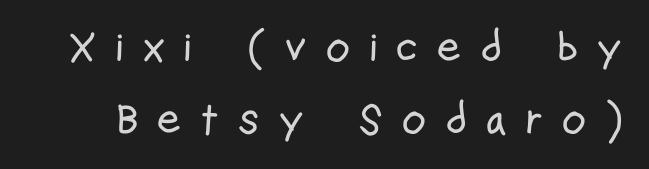
Q: Is the text italic (slanted)? A: No, it is upright.
Q: Is the typeface a serif or a sans-serif typeface? A: Sans-serif.
Q: Is the text underlined? A: No.
Q: Is the spacing between letters normal or unusually wide? A: Unusually wide.
Q: Is the spacing between lines tight, normal or loose? A: Normal.
Q: Width (condensed, normal, or wide)? A: Condensed.
Q: Stroke contrast? A: Low.
Q: x-height? A: Medium.
Q: Monospaced? A: No.
